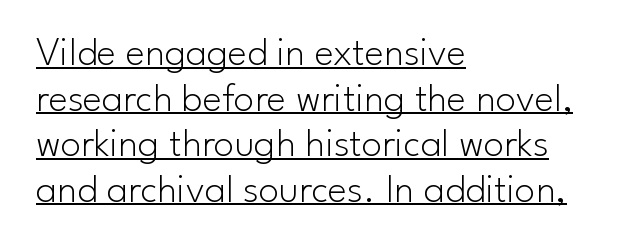
{"serif": "no", "italic": "no", "bold": "no", "weight": "light", "width": "normal", "stroke_contrast": "low", "x_height": "small", "monospaced": "no", "underline": "yes", "align": "left", "line_spacing": "tight", "line_spacing_ratio": 1.11, "letter_spacing": "normal", "letter_spacing_em": 0.0, "glyph_px": 41}
